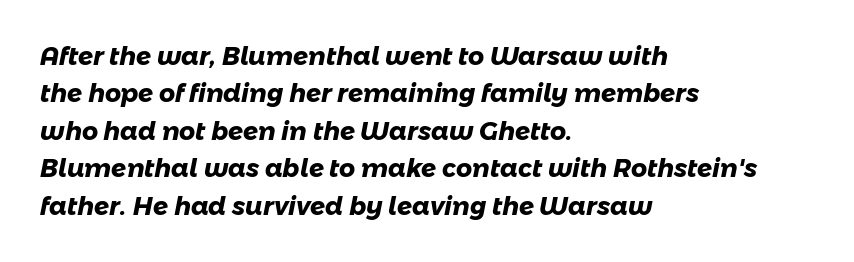
{"bold": "yes", "underline": "no", "align": "left", "line_spacing": "normal", "line_spacing_ratio": 1.5, "letter_spacing": "normal", "letter_spacing_em": 0.0, "glyph_px": 25}
